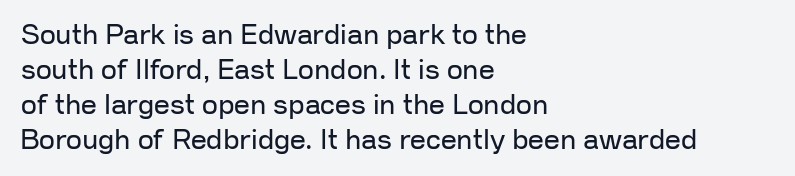
{"serif": "no", "italic": "no", "bold": "no", "weight": "regular", "width": "normal", "stroke_contrast": "low", "x_height": "medium", "monospaced": "no", "underline": "no", "align": "left", "line_spacing": "normal", "line_spacing_ratio": 1.25, "letter_spacing": "normal", "letter_spacing_em": 0.0, "glyph_px": 28}
